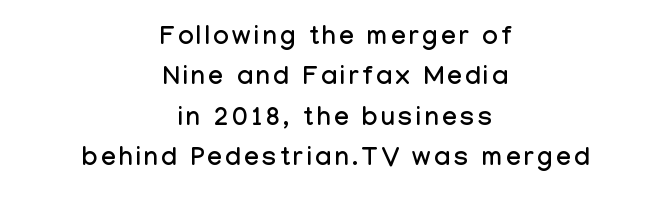
{"italic": "no", "underline": "no", "align": "center", "line_spacing": "normal", "line_spacing_ratio": 1.55, "glyph_px": 26}
